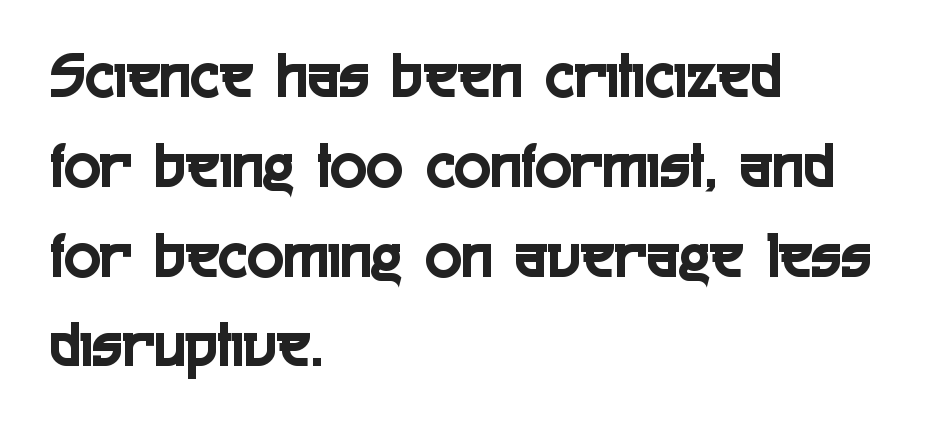
Q: Is the text italic (slanted)? A: No, it is upright.
Q: Is the typeface a serif or a sans-serif typeface? A: Sans-serif.
Q: Is the text underlined? A: No.
Q: How is the paragraph aligned? A: Left-aligned.
Q: Is the spacing between letters normal or unusually wide? A: Normal.
Q: Is the spacing between lines tight, normal or loose? A: Normal.
Q: Width (condensed, normal, or wide)? A: Condensed.
Q: x-height? A: Medium.
Q: Monospaced? A: No.
